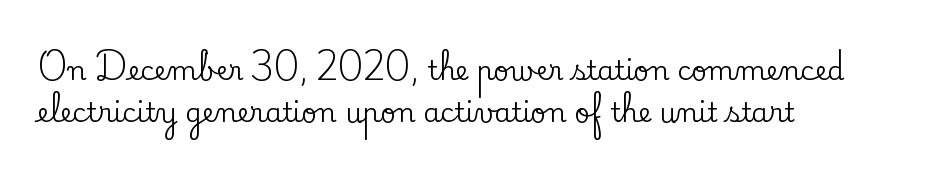
The image shows 27 px text type, upright; set left-aligned, normal line spacing (1.57x), normal letter spacing, not underlined.
